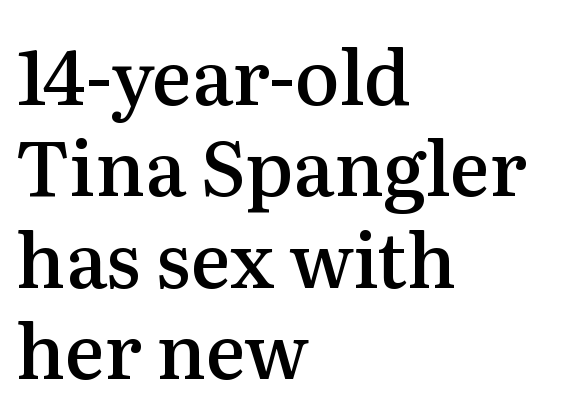
{"serif": "yes", "italic": "no", "bold": "semi", "weight": "semibold", "width": "normal", "stroke_contrast": "medium", "x_height": "medium", "monospaced": "no", "underline": "no", "align": "left", "line_spacing_ratio": 1.22, "letter_spacing": "normal", "letter_spacing_em": 0.0, "glyph_px": 75}
